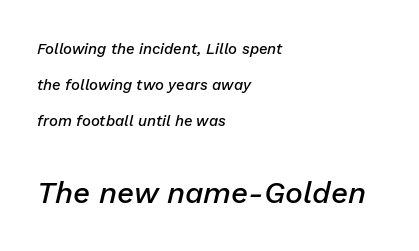
Q: Is the text bold? A: Semi-bold.
Q: Is the text italic (slanted)? A: Yes, it leans right by about 13 degrees.
Q: Is the text underlined? A: No.
Q: How is the paragraph aligned? A: Left-aligned.
Q: Is the spacing between letters normal or unusually wide? A: Normal.
Q: Is the spacing between lines tight, normal or loose? A: Loose.
Q: Which block of text is set in a larger size, the first (top) or the second (bottom)? A: The second (bottom) one.
Q: Width (condensed, normal, or wide)? A: Normal.
Q: Stroke contrast? A: Low.
Q: x-height? A: Medium.
Q: Monospaced? A: No.
